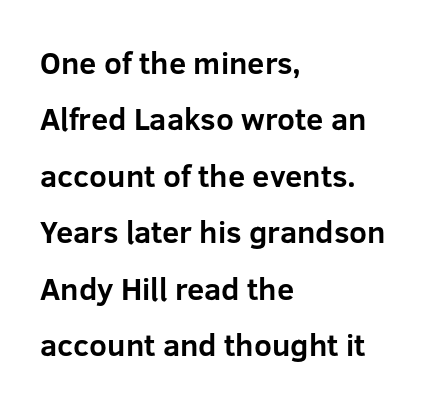
Q: Is the text bold? A: Yes.
Q: Is the text italic (slanted)? A: No, it is upright.
Q: Is the typeface a serif or a sans-serif typeface? A: Sans-serif.
Q: Is the text underlined? A: No.
Q: How is the paragraph aligned? A: Left-aligned.
Q: Is the spacing between letters normal or unusually wide? A: Normal.
Q: Width (condensed, normal, or wide)? A: Normal.
Q: Stroke contrast? A: Low.
Q: x-height? A: Medium.
Q: Monospaced? A: No.
